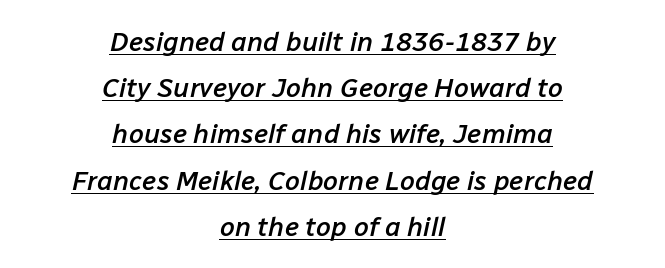
Q: Is the text bold? A: Semi-bold.
Q: Is the text italic (slanted)? A: Yes, it leans right by about 12 degrees.
Q: Is the text underlined? A: Yes.
Q: How is the paragraph aligned? A: Centered.
Q: Is the spacing between letters normal or unusually wide? A: Normal.
